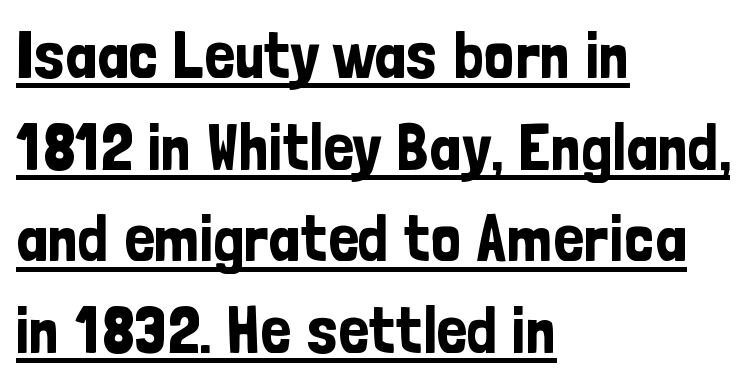
Q: Is the text italic (slanted)? A: No, it is upright.
Q: Is the typeface a serif or a sans-serif typeface? A: Sans-serif.
Q: Is the text underlined? A: Yes.
Q: How is the paragraph aligned? A: Left-aligned.
Q: Is the spacing between letters normal or unusually wide? A: Normal.
Q: Is the spacing between lines tight, normal or loose? A: Normal.
Q: Width (condensed, normal, or wide)? A: Condensed.
Q: Stroke contrast? A: Low.
Q: x-height? A: Medium.
Q: Monospaced? A: No.
